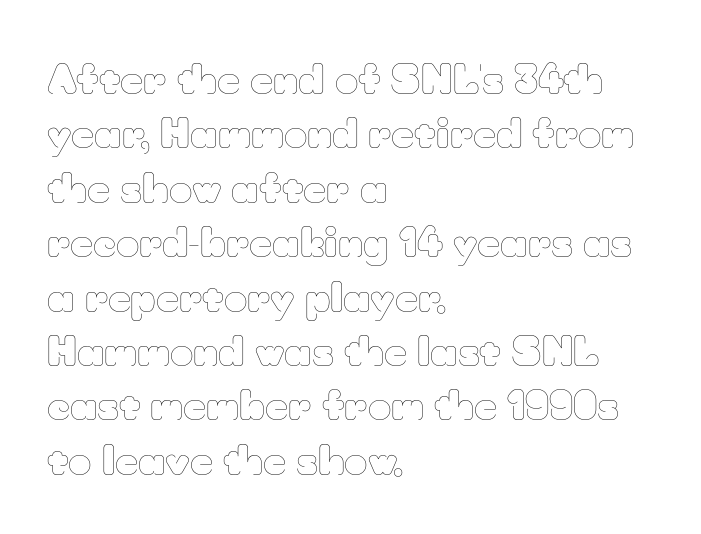
Q: Is the text bold? A: No.
Q: Is the text italic (slanted)? A: No, it is upright.
Q: Is the text underlined? A: No.
Q: How is the paragraph aligned? A: Left-aligned.
Q: Is the spacing between letters normal or unusually wide? A: Normal.
Q: Is the spacing between lines tight, normal or loose? A: Normal.
Q: Width (condensed, normal, or wide)? A: Normal.
Q: Stroke contrast? A: Low.
Q: x-height? A: Small.
Q: Monospaced? A: No.
